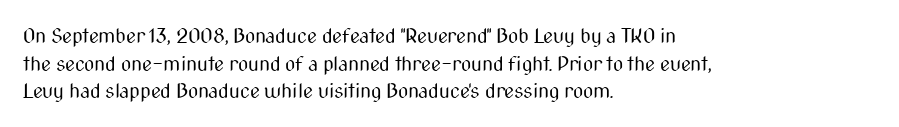
Q: Is the text bold? A: No.
Q: Is the text italic (slanted)? A: No, it is upright.
Q: Is the text underlined? A: No.
Q: How is the paragraph aligned? A: Left-aligned.
Q: Is the spacing between letters normal or unusually wide? A: Normal.
Q: Is the spacing between lines tight, normal or loose? A: Normal.
